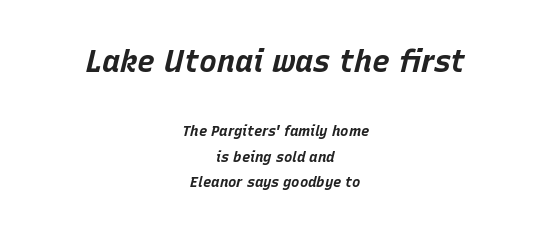
The image shows 30 px bold type, italic (leaning right); set centered, line spacing 1.83x, normal letter spacing, not underlined; the first (top) block is 2.14x larger; low stroke contrast and a large x-height.
